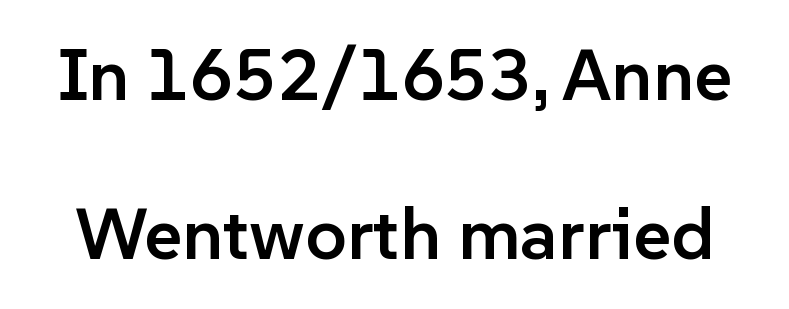
The font is running at a semibold setting, under full bold. Font category for this specimen: sans-serif. The tracking reads as untouched default to a designer's eye. Just letters on the line, the space beneath them empty.
